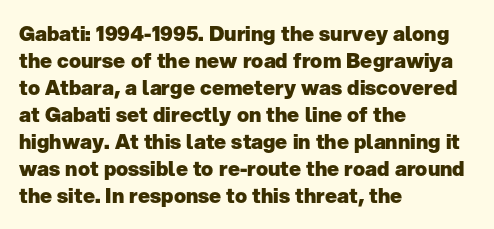
The image shows 20 px bold type, upright; set left-aligned, normal line spacing (1.35x), normal letter spacing, not underlined.
